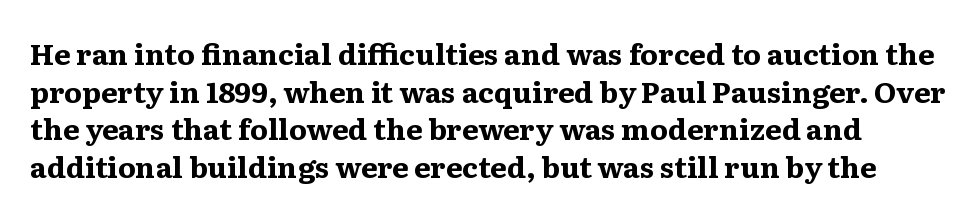
Is the letter spacing exaggerated? No — it looks like the ordinary default. Each glyph is drawn with heavy, bold strokes. This sample uses an upright cut, with every glyph sitting square on the baseline. Type without underlining.
